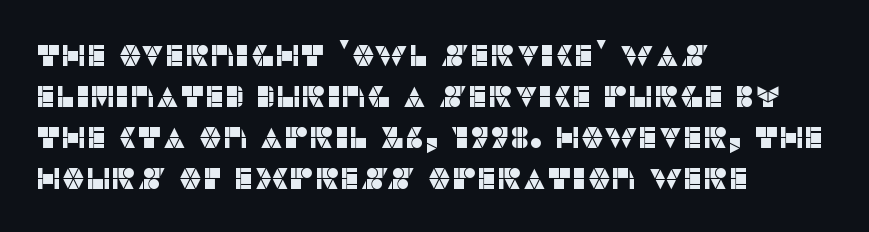
The image shows 30 px sans-serif type, upright; set left-aligned, normal line spacing (1.37x), normal letter spacing, not underlined; low stroke contrast and a large x-height.
